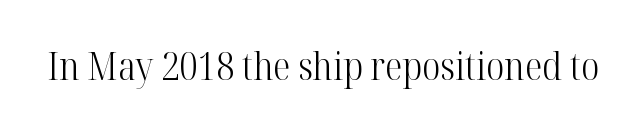
The image shows 39 px light, condensed serif type, upright; set normal letter spacing, not underlined; high stroke contrast and a medium x-height.
